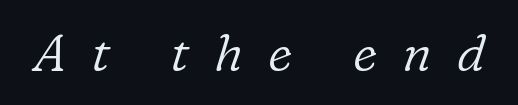
The characters display serif detailing at their extremities. Character widths vary here, with narrow letters taking less room than wide ones. The type is letterspaced generously, with wide tracking. The letterforms sit at book weight or below. Notice how the stems are inclined rather than vertical — that's the hallmark of italics. Quick note: underline off.
